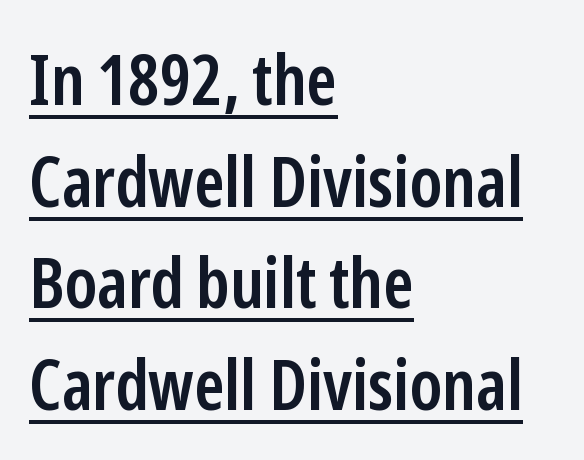
Q: Is the text bold? A: Semi-bold.
Q: Is the text italic (slanted)? A: No, it is upright.
Q: Is the typeface a serif or a sans-serif typeface? A: Sans-serif.
Q: Is the text underlined? A: Yes.
Q: How is the paragraph aligned? A: Left-aligned.
Q: Is the spacing between letters normal or unusually wide? A: Normal.
Q: Is the spacing between lines tight, normal or loose? A: Normal.
Q: Width (condensed, normal, or wide)? A: Condensed.
Q: Stroke contrast? A: Low.
Q: x-height? A: Medium.
Q: Monospaced? A: No.
